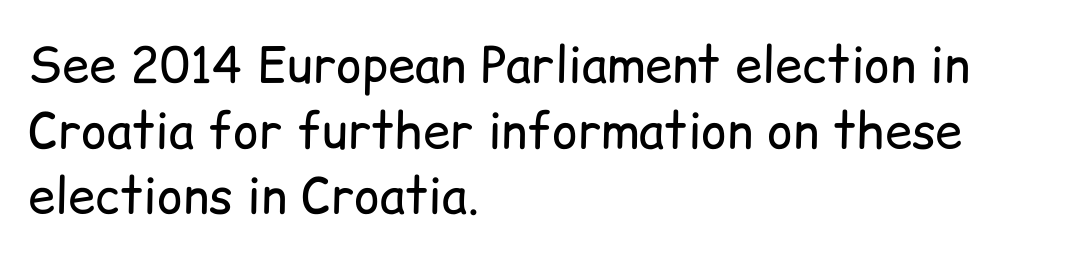
Q: Is the text bold? A: No.
Q: Is the text italic (slanted)? A: No, it is upright.
Q: Is the typeface a serif or a sans-serif typeface? A: Sans-serif.
Q: Is the text underlined? A: No.
Q: How is the paragraph aligned? A: Left-aligned.
Q: Is the spacing between letters normal or unusually wide? A: Normal.
Q: Is the spacing between lines tight, normal or loose? A: Normal.
Q: Width (condensed, normal, or wide)? A: Normal.
Q: Stroke contrast? A: Low.
Q: x-height? A: Medium.
Q: Monospaced? A: No.
